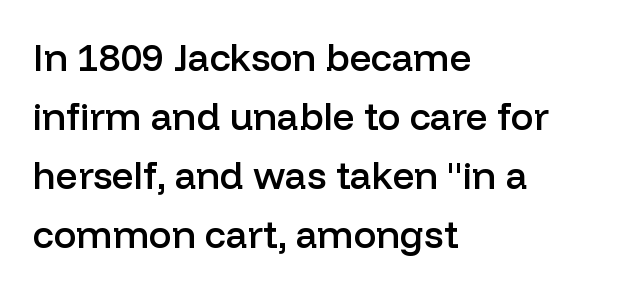
{"serif": "no", "italic": "no", "bold": "semi", "weight": "semibold", "width": "normal", "stroke_contrast": "low", "x_height": "medium", "monospaced": "no", "underline": "no", "align": "left", "line_spacing": "normal", "line_spacing_ratio": 1.55, "letter_spacing": "normal", "letter_spacing_em": 0.0, "glyph_px": 38}
